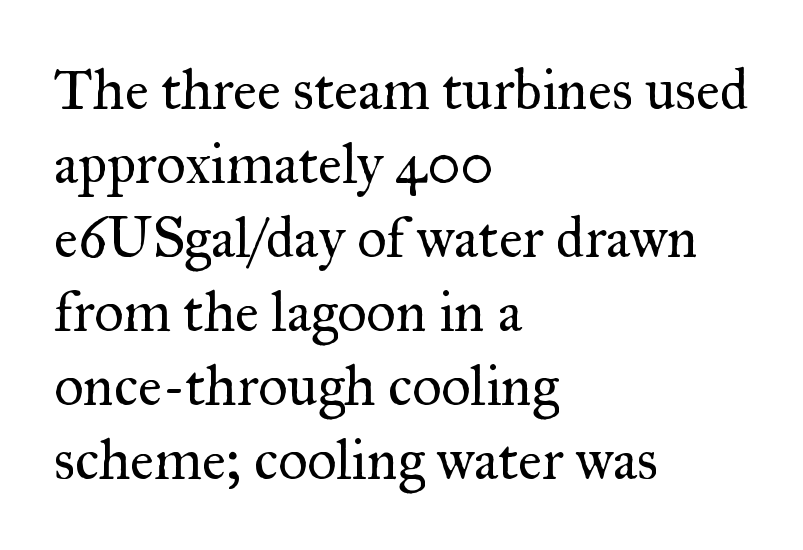
Here the glyphs are tracked normally, forming tight word shapes. Compared with a centered layout, this one pins lines to the left instead. The passage shown is typeset with a serif family. Designer's note — italics off, roman on. The area under the type is left untouched. A quiet, ordinary-to-light weight characterises the typeface.
